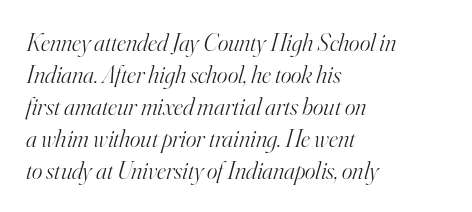
Q: Is the text bold? A: No.
Q: Is the text italic (slanted)? A: Yes, it leans right by about 16 degrees.
Q: Is the text underlined? A: No.
Q: How is the paragraph aligned? A: Left-aligned.
Q: Is the spacing between letters normal or unusually wide? A: Normal.
Q: Is the spacing between lines tight, normal or loose? A: Normal.
